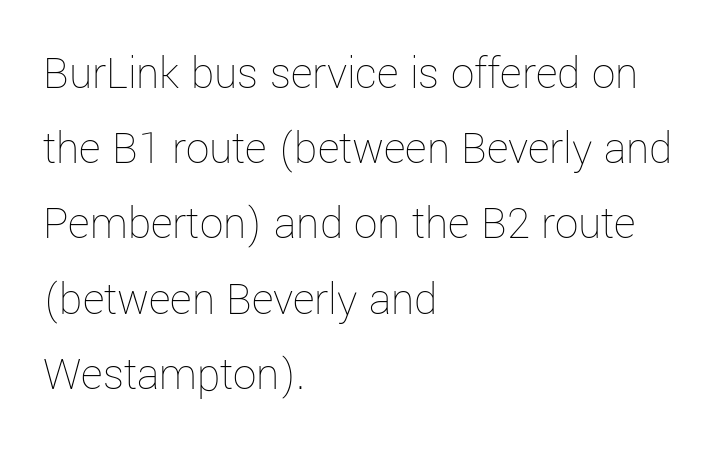
Q: Is the text bold? A: No.
Q: Is the text italic (slanted)? A: No, it is upright.
Q: Is the text underlined? A: No.
Q: How is the paragraph aligned? A: Left-aligned.
Q: Is the spacing between letters normal or unusually wide? A: Normal.
Q: Is the spacing between lines tight, normal or loose? A: Normal.
Q: Width (condensed, normal, or wide)? A: Normal.
Q: Stroke contrast? A: Low.
Q: x-height? A: Medium.
Q: Monospaced? A: No.
